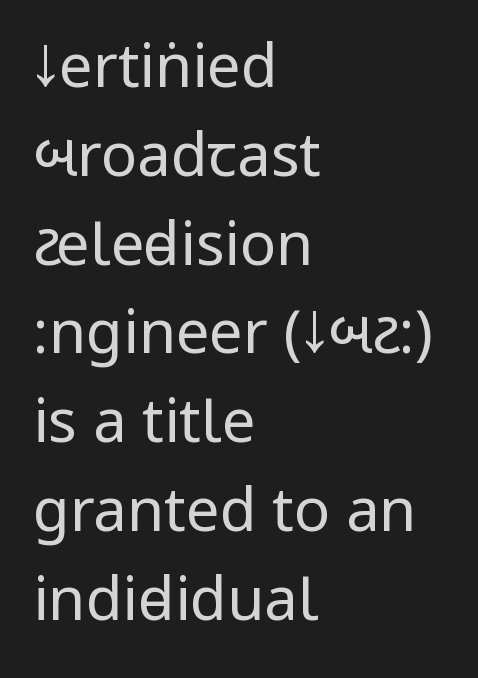
Teacher's note: observe the even left margin — that is flush-left alignment. Serifs: no, the terminals of the letterforms are clean. Every stem runs plumb, perpendicular to the baseline. Caption: face not bold, strokes unweighted. These lines sit exactly where default settings would place them. A bare baseline throughout the passage.
